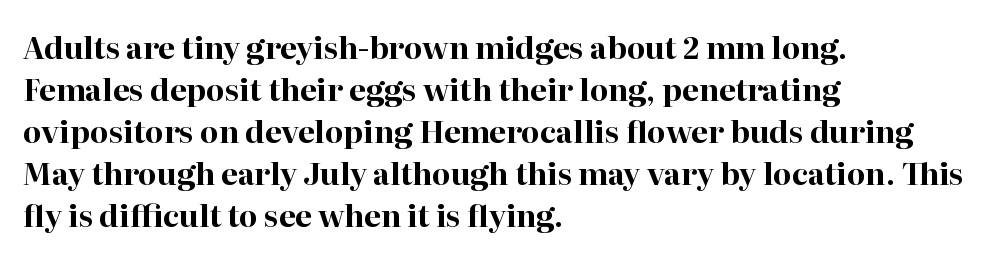
The image shows 30 px bold serif type, upright; set left-aligned, normal line spacing (1.4x), normal letter spacing, not underlined; high stroke contrast and a medium x-height.
